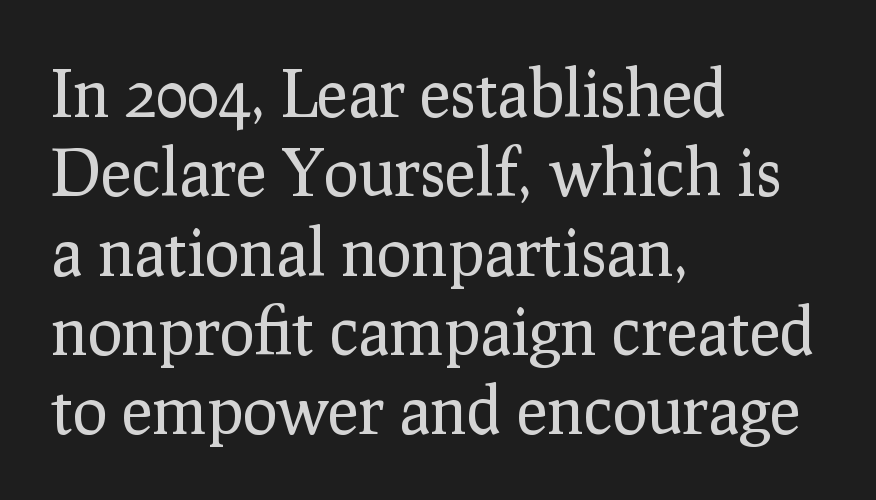
The image shows 65 px regular-weight serif type, upright; set left-aligned, line spacing 1.22x, normal letter spacing, not underlined; low stroke contrast and a medium x-height.
